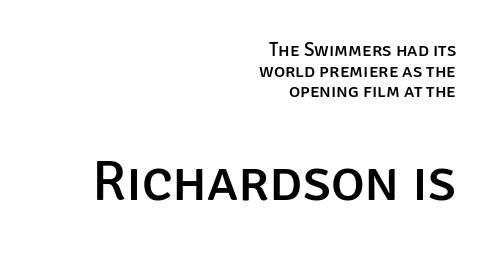
{"serif": "no", "italic": "no", "width": "normal", "stroke_contrast": "low", "x_height": "large", "monospaced": "no", "underline": "no", "align": "right", "line_spacing": "tight", "line_spacing_ratio": 1.09, "letter_spacing": "normal", "letter_spacing_em": 0.0, "larger_block": "second", "size_ratio": 3.0, "glyph_px": 57}
